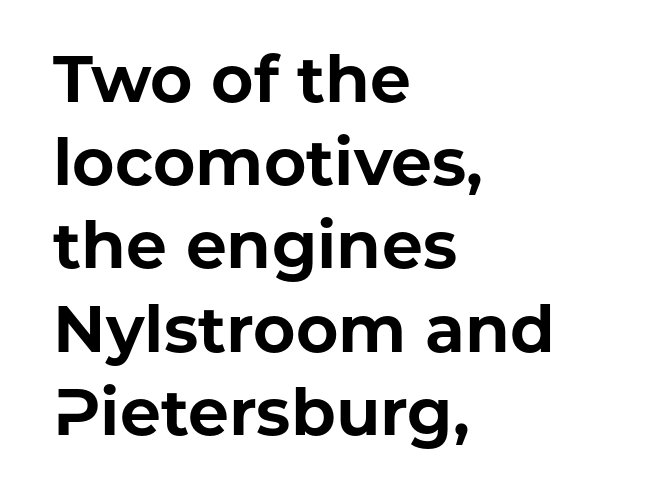
{"serif": "no", "italic": "no", "bold": "yes", "weight": "bold", "width": "normal", "stroke_contrast": "low", "x_height": "medium", "monospaced": "no", "underline": "no", "align": "left", "line_spacing": "normal", "line_spacing_ratio": 1.28, "letter_spacing": "normal", "letter_spacing_em": 0.0, "glyph_px": 65}
